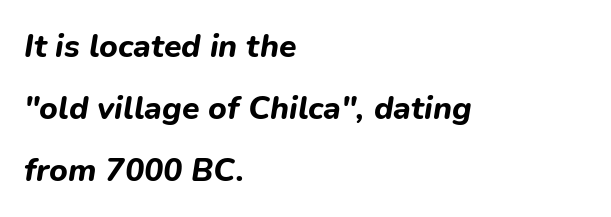
Think of a printed novel: that variable character pitch is what you see here. The rendering uses a bold face; every stroke is thick and dark. The paragraph shown leans on its left margin. Beneath every word, the page is bare.
